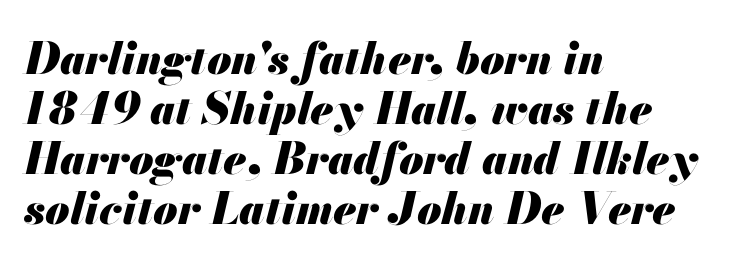
The image shows 44 px heavy type, italic (leaning right); set left-aligned, tight line spacing (1.14x), normal letter spacing, not underlined; medium stroke contrast and a small x-height.
